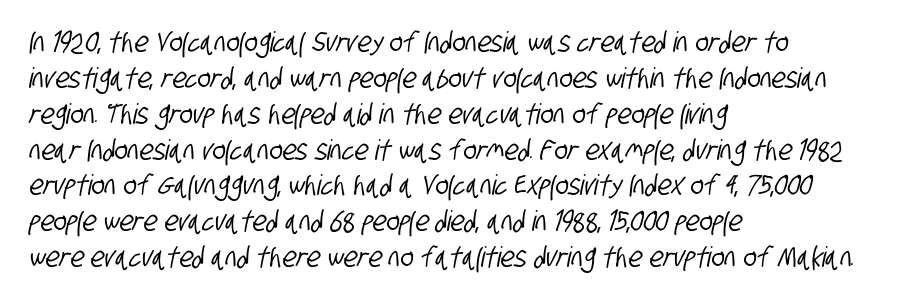
Q: Is the typeface a serif or a sans-serif typeface? A: Sans-serif.
Q: Is the text underlined? A: No.
Q: How is the paragraph aligned? A: Left-aligned.
Q: Is the spacing between letters normal or unusually wide? A: Normal.
Q: Is the spacing between lines tight, normal or loose? A: Normal.
Q: Width (condensed, normal, or wide)? A: Condensed.
Q: Stroke contrast? A: Low.
Q: x-height? A: Large.
Q: Monospaced? A: No.
